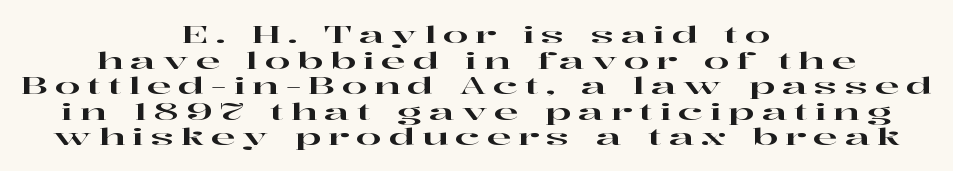
{"italic": "no", "underline": "no", "align": "center", "line_spacing": "tight", "line_spacing_ratio": 1.11, "letter_spacing": "wide", "letter_spacing_em": 0.3, "glyph_px": 23}
